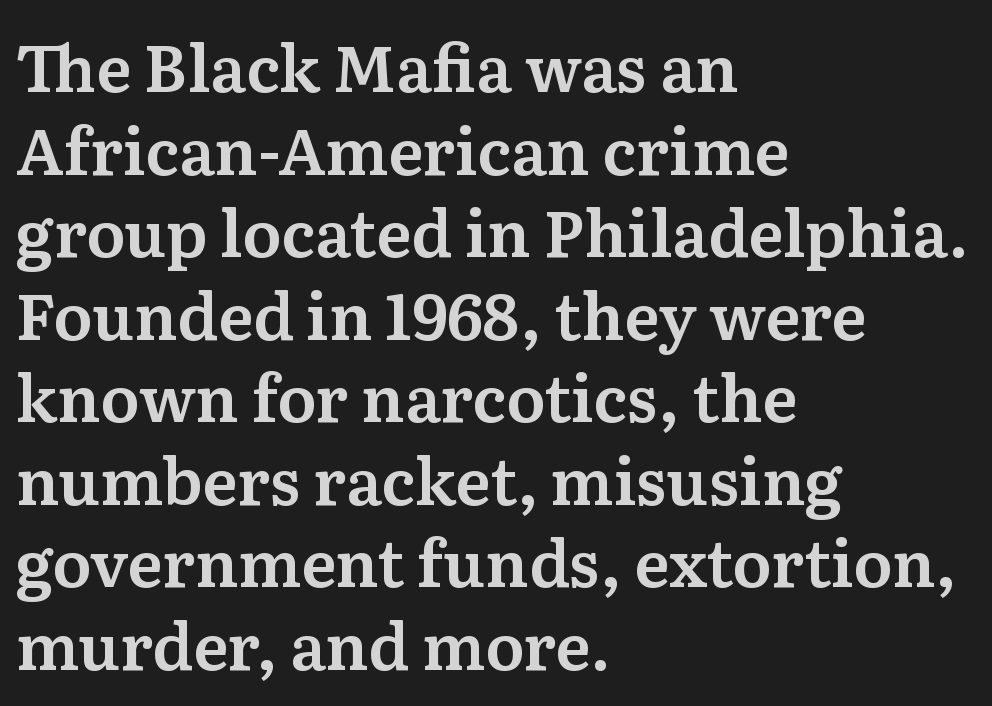
The axis of the letterforms is exactly vertical. A typesetter would call this leading conventional body-copy spacing. Look at the bottom of the vertical strokes: they flare into serifs here. Every row of glyphs begins at an identical x-position on the left. Words appear dense and cohesive because spacing is normal. This rendering features lettering with no underline.
